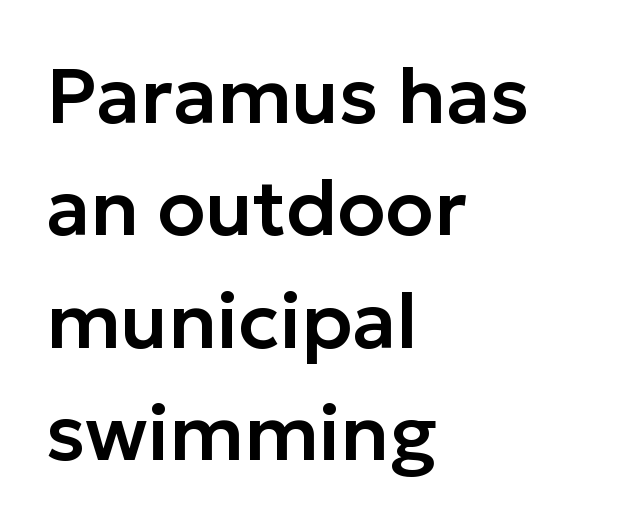
The image shows 78 px sans-serif type, upright; set left-aligned, normal line spacing (1.44x), normal letter spacing, not underlined; low stroke contrast and a medium x-height.
